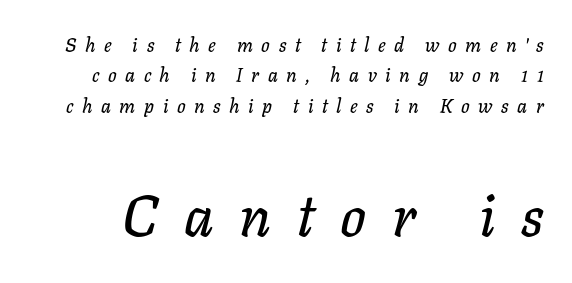
Q: Is the text italic (slanted)? A: Yes, it leans right by about 11 degrees.
Q: Is the text underlined? A: No.
Q: Is the spacing between letters normal or unusually wide? A: Unusually wide.
Q: Is the spacing between lines tight, normal or loose? A: Normal.
Q: Which block of text is set in a larger size, the first (top) or the second (bottom)? A: The second (bottom) one.
Q: Width (condensed, normal, or wide)? A: Normal.
Q: Stroke contrast? A: Low.
Q: x-height? A: Medium.
Q: Monospaced? A: No.
